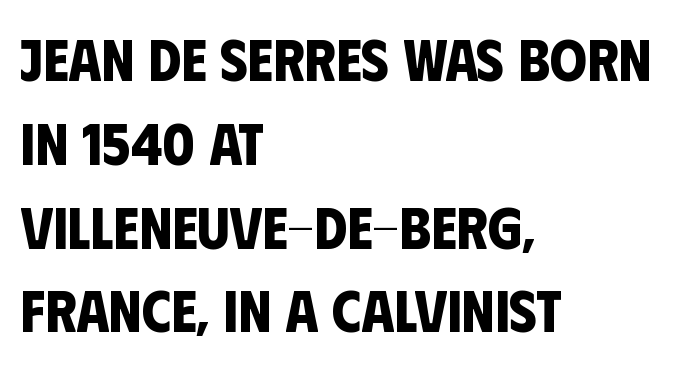
{"serif": "no", "bold": "yes", "weight": "bold", "width": "condensed", "stroke_contrast": "low", "x_height": "large", "monospaced": "no", "underline": "no", "align": "left", "line_spacing": "normal", "line_spacing_ratio": 1.42, "letter_spacing": "normal", "letter_spacing_em": 0.0, "glyph_px": 59}
